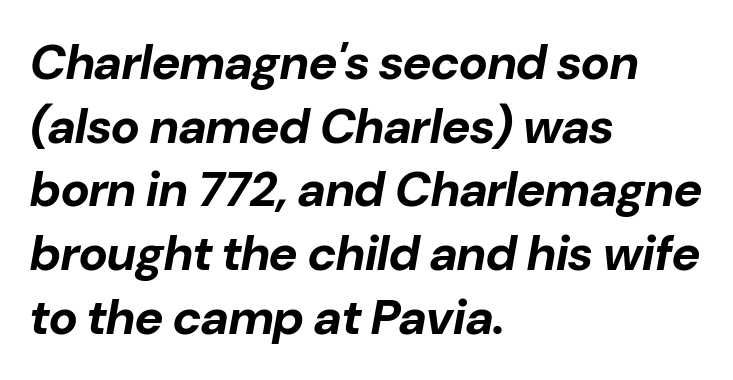
Is the type slanted? Yes — the strokes lean at a clear angle. The space beneath each line is pristine and unruled. Look at the stroke-to-counter ratio: heavy, a bold. The tracking reads as untouched default to a designer's eye.
